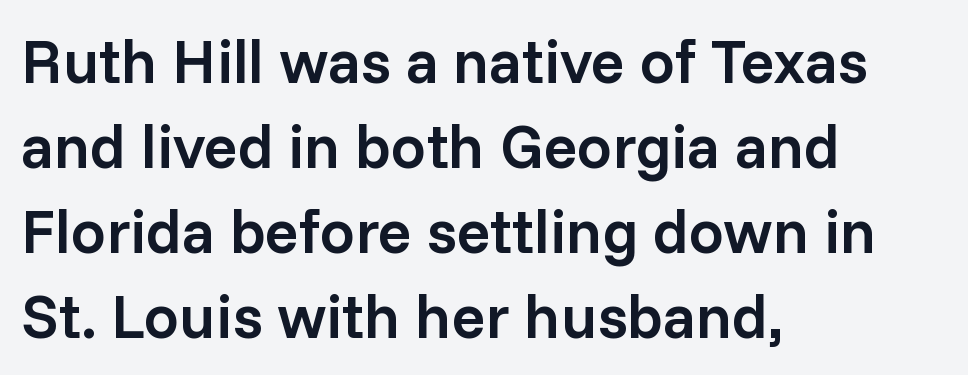
{"serif": "no", "italic": "no", "bold": "semi", "weight": "semibold", "width": "normal", "stroke_contrast": "low", "x_height": "medium", "monospaced": "no", "underline": "no", "align": "left", "line_spacing": "normal", "line_spacing_ratio": 1.37, "letter_spacing": "normal", "letter_spacing_em": 0.0, "glyph_px": 62}
